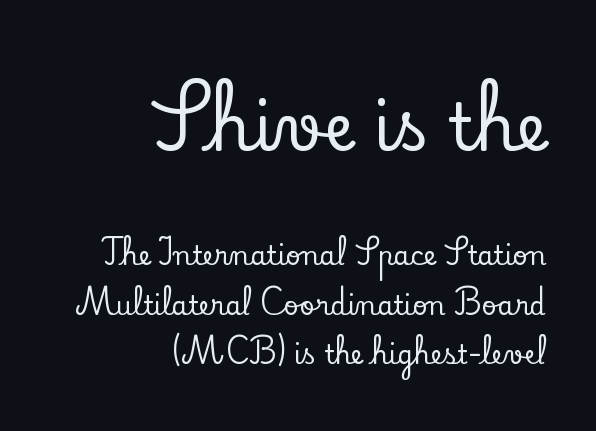
Q: Is the text italic (slanted)? A: No, it is upright.
Q: Is the typeface a serif or a sans-serif typeface? A: Serif.
Q: Is the text underlined? A: No.
Q: How is the paragraph aligned? A: Right-aligned.
Q: Is the spacing between letters normal or unusually wide? A: Normal.
Q: Is the spacing between lines tight, normal or loose? A: Loose.
Q: Which block of text is set in a larger size, the first (top) or the second (bottom)? A: The first (top) one.
Q: Width (condensed, normal, or wide)? A: Normal.
Q: Stroke contrast? A: Low.
Q: x-height? A: Small.
Q: Monospaced? A: No.
